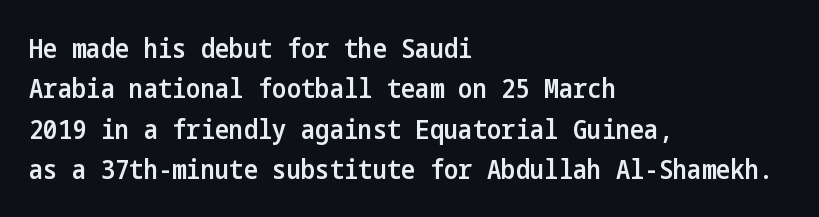
{"italic": "no", "bold": "semi", "underline": "no", "align": "left", "line_spacing": "normal", "line_spacing_ratio": 1.5, "letter_spacing": "normal", "letter_spacing_em": 0.0, "glyph_px": 27}
